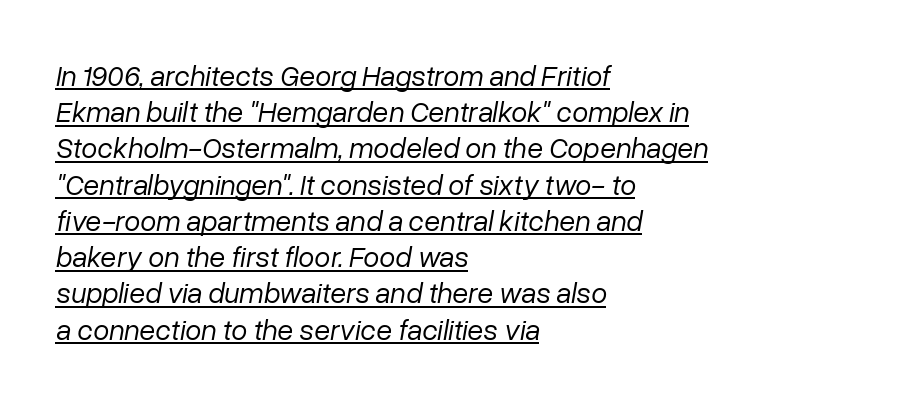
Q: Is the text bold? A: No.
Q: Is the text italic (slanted)? A: Yes, it leans right by about 10 degrees.
Q: Is the text underlined? A: Yes.
Q: How is the paragraph aligned? A: Left-aligned.
Q: Is the spacing between letters normal or unusually wide? A: Normal.
Q: Is the spacing between lines tight, normal or loose? A: Normal.
Q: Width (condensed, normal, or wide)? A: Normal.
Q: Stroke contrast? A: Low.
Q: x-height? A: Medium.
Q: Monospaced? A: No.
